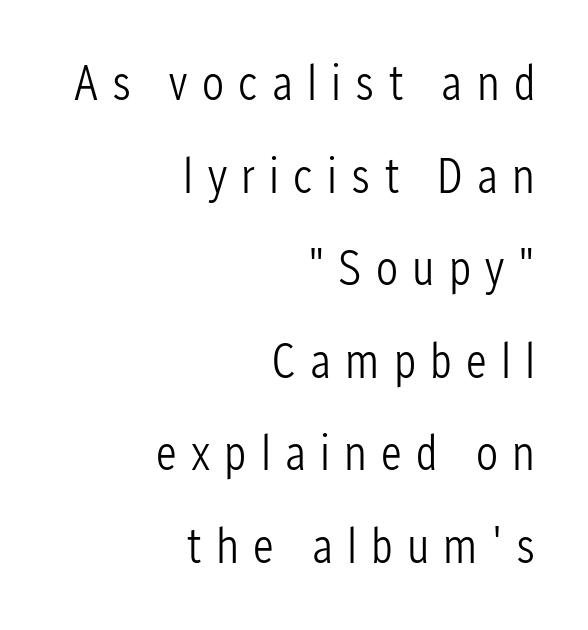
Examine the stroke ends and you'll find no serifs. Which margin do the lines hug? The right one — the left edge is uneven. The line texture is sparse and dotted thanks to wide tracking. Stroke thickness stays within the range of a standard reading face or lighter. Nope, not italic — everything's standing straight. These lines are rendered in a variable-pitch font.
